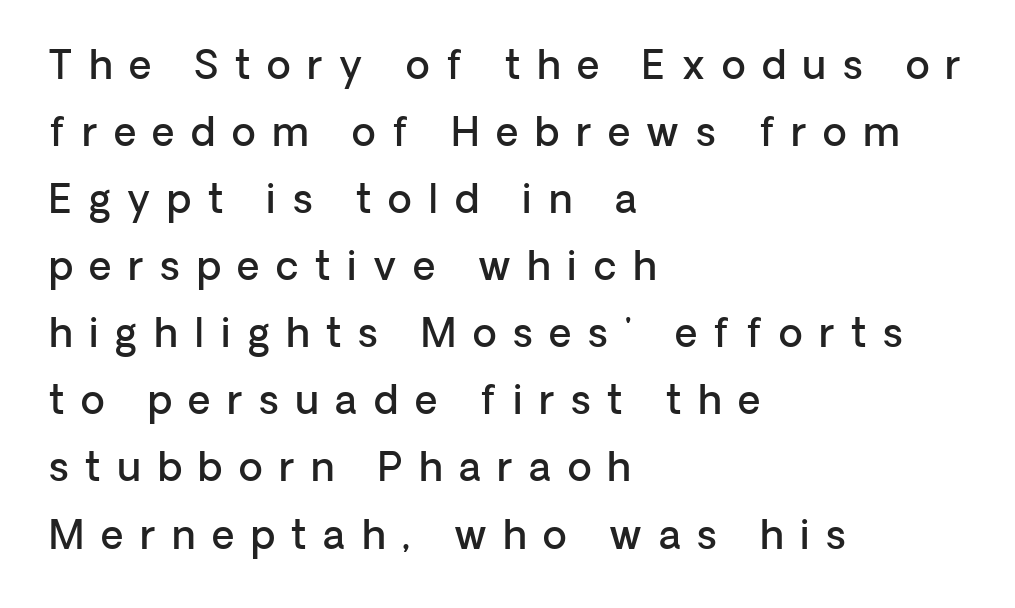
Q: Is the text bold? A: Semi-bold.
Q: Is the text italic (slanted)? A: No, it is upright.
Q: Is the typeface a serif or a sans-serif typeface? A: Sans-serif.
Q: Is the text underlined? A: No.
Q: How is the paragraph aligned? A: Left-aligned.
Q: Is the spacing between letters normal or unusually wide? A: Unusually wide.
Q: Width (condensed, normal, or wide)? A: Normal.
Q: Stroke contrast? A: Low.
Q: x-height? A: Medium.
Q: Monospaced? A: No.
